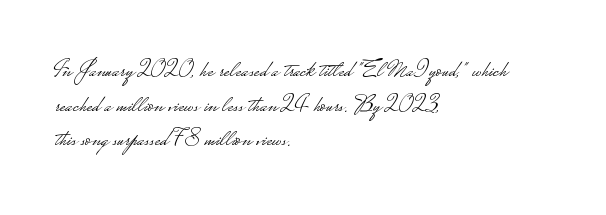
{"bold": "no", "underline": "no", "align": "left", "line_spacing": "normal", "line_spacing_ratio": 1.44, "letter_spacing": "normal", "letter_spacing_em": 0.0, "glyph_px": 24}
